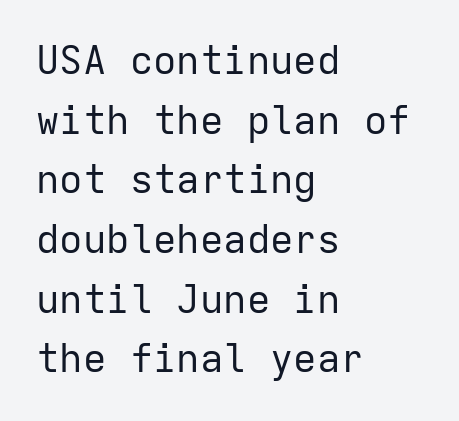
{"serif": "no", "italic": "no", "bold": "no", "weight": "regular", "width": "normal", "stroke_contrast": "low", "x_height": "medium", "monospaced": "yes", "underline": "no", "align": "left", "line_spacing": "normal", "line_spacing_ratio": 1.53, "letter_spacing": "normal", "letter_spacing_em": 0.0, "glyph_px": 39}
